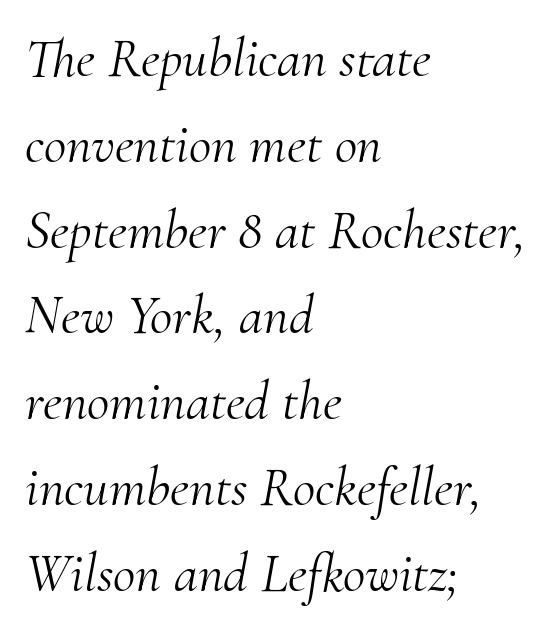
The image shows 55 px light serif type, italic (leaning right); set left-aligned, normal line spacing (1.56x), normal letter spacing, not underlined; medium stroke contrast and a small x-height.
